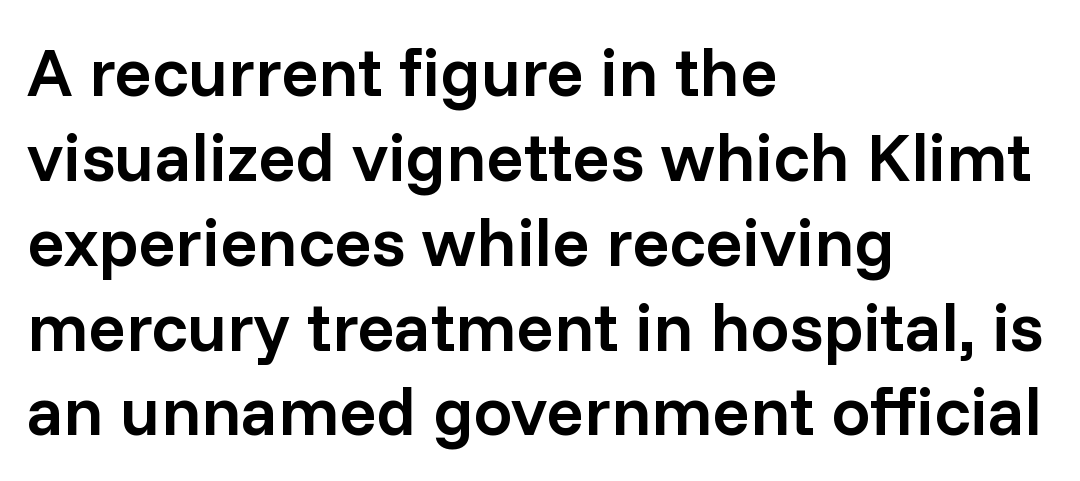
{"serif": "no", "italic": "no", "bold": "semi", "weight": "semibold", "width": "normal", "stroke_contrast": "low", "x_height": "medium", "monospaced": "no", "underline": "no", "align": "left", "line_spacing_ratio": 1.23, "letter_spacing": "normal", "letter_spacing_em": 0.0, "glyph_px": 69}
